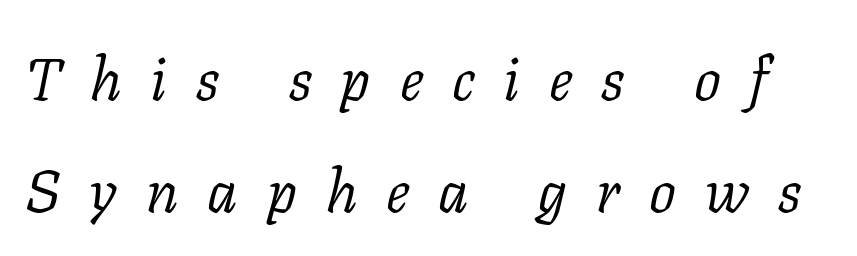
Q: Is the text bold? A: No.
Q: Is the text italic (slanted)? A: Yes, it leans right by about 11 degrees.
Q: Is the typeface a serif or a sans-serif typeface? A: Serif.
Q: Is the text underlined? A: No.
Q: Is the spacing between letters normal or unusually wide? A: Unusually wide.
Q: Width (condensed, normal, or wide)? A: Normal.
Q: Stroke contrast? A: Low.
Q: x-height? A: Medium.
Q: Monospaced? A: No.
